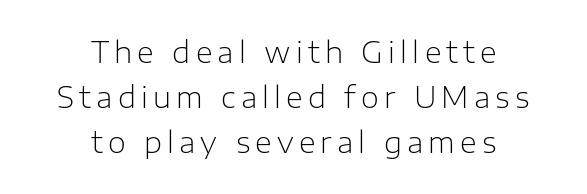
{"serif": "no", "italic": "no", "bold": "no", "weight": "light", "width": "normal", "stroke_contrast": "low", "x_height": "medium", "monospaced": "no", "underline": "no", "align": "center", "line_spacing": "normal", "line_spacing_ratio": 1.56, "glyph_px": 29}
